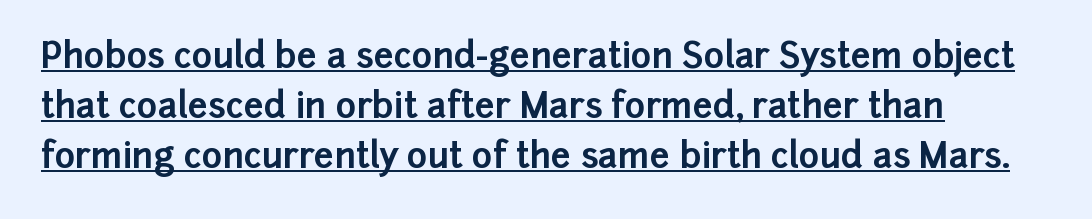
You can tell from the bare stems that sans-serif type was used. Typeset ragged right — the left edge is the straight one. Pretty heavy lettering here — definitely bold. These lines keep a tight, regular rhythm from letter to letter.
